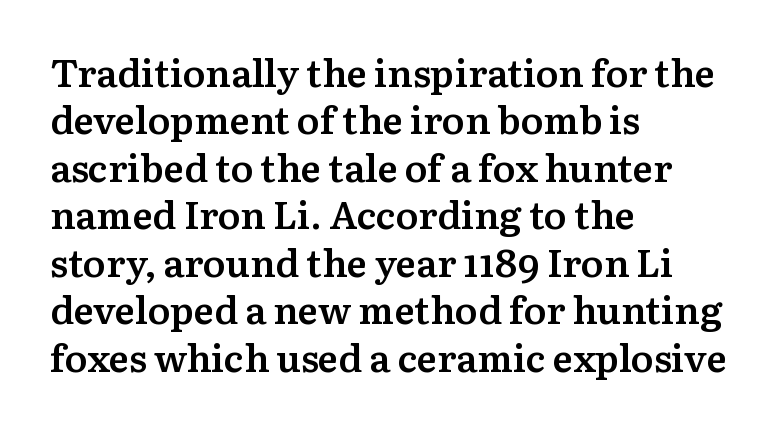
Q: Is the text bold? A: Semi-bold.
Q: Is the text italic (slanted)? A: No, it is upright.
Q: Is the typeface a serif or a sans-serif typeface? A: Serif.
Q: Is the text underlined? A: No.
Q: How is the paragraph aligned? A: Left-aligned.
Q: Is the spacing between letters normal or unusually wide? A: Normal.
Q: Is the spacing between lines tight, normal or loose? A: Normal.
Q: Width (condensed, normal, or wide)? A: Normal.
Q: Stroke contrast? A: Medium.
Q: x-height? A: Medium.
Q: Monospaced? A: No.
